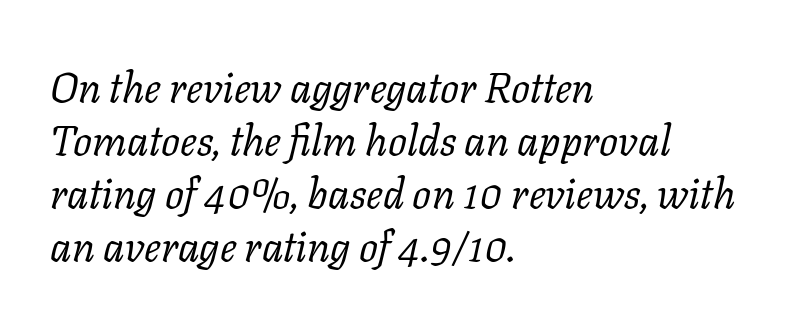
The image shows 42 px regular-weight serif type, italic (leaning right); set left-aligned, normal line spacing (1.26x), normal letter spacing, not underlined; low stroke contrast and a medium x-height.
